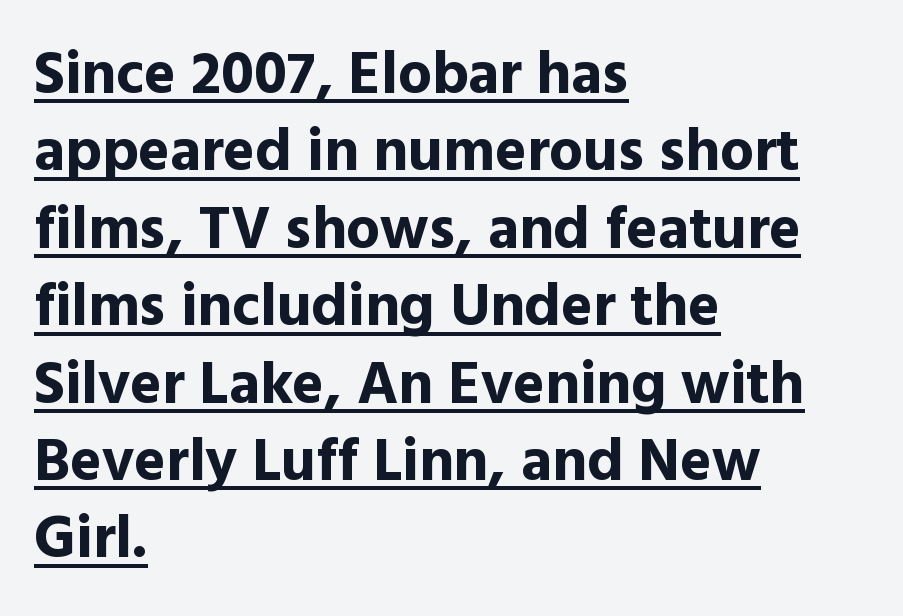
{"serif": "no", "italic": "no", "bold": "yes", "weight": "bold", "width": "normal", "x_height": "medium", "monospaced": "no", "underline": "yes", "align": "left", "line_spacing": "normal", "line_spacing_ratio": 1.29, "letter_spacing": "normal", "letter_spacing_em": 0.0, "glyph_px": 60}
